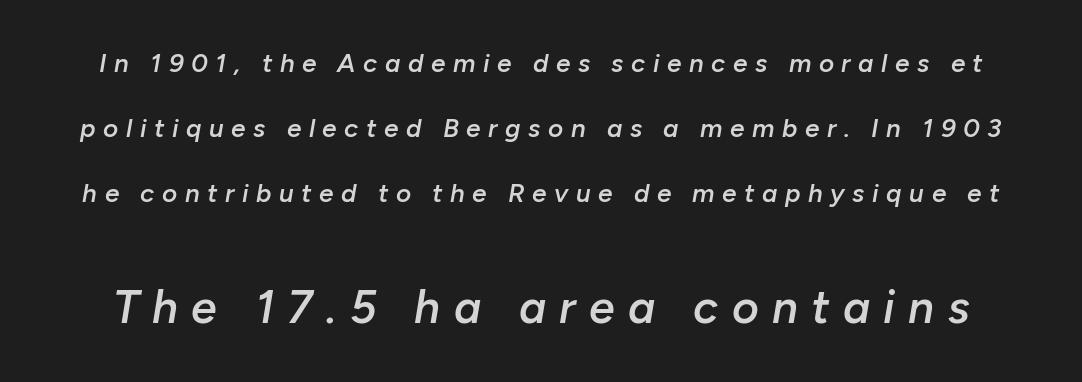
The image shows 46 px semibold type, italic (leaning right); set loose line spacing (2.5x), unusually wide letter spacing (+0.29 em), not underlined; the second (bottom) block is 1.77x larger; low stroke contrast and a medium x-height.
